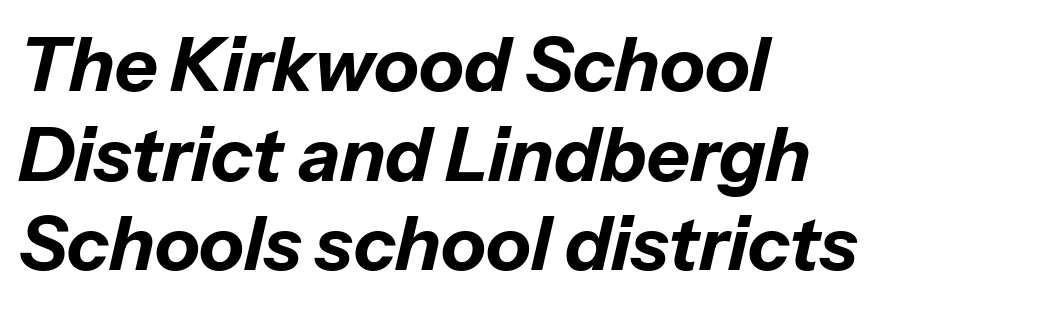
{"italic": "yes", "lean": "right", "slant_degrees": 13, "bold": "yes", "weight": "bold", "width": "normal", "stroke_contrast": "low", "x_height": "medium", "monospaced": "no", "underline": "no", "align": "left", "line_spacing_ratio": 1.21, "letter_spacing": "normal", "letter_spacing_em": 0.0, "glyph_px": 74}
